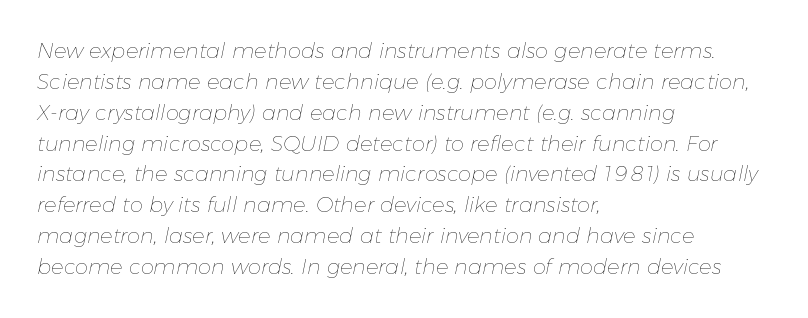
Q: Is the text bold? A: No.
Q: Is the text italic (slanted)? A: Yes, it leans right by about 11 degrees.
Q: Is the text underlined? A: No.
Q: How is the paragraph aligned? A: Left-aligned.
Q: Is the spacing between letters normal or unusually wide? A: Normal.
Q: Is the spacing between lines tight, normal or loose? A: Normal.
